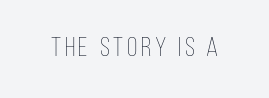
{"italic": "no", "bold": "no", "underline": "no", "glyph_px": 27}
